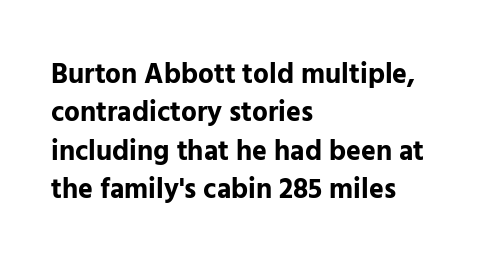
The image shows 28 px bold sans-serif type, upright; set left-aligned, normal line spacing (1.37x), normal letter spacing, not underlined; low stroke contrast and a medium x-height.
